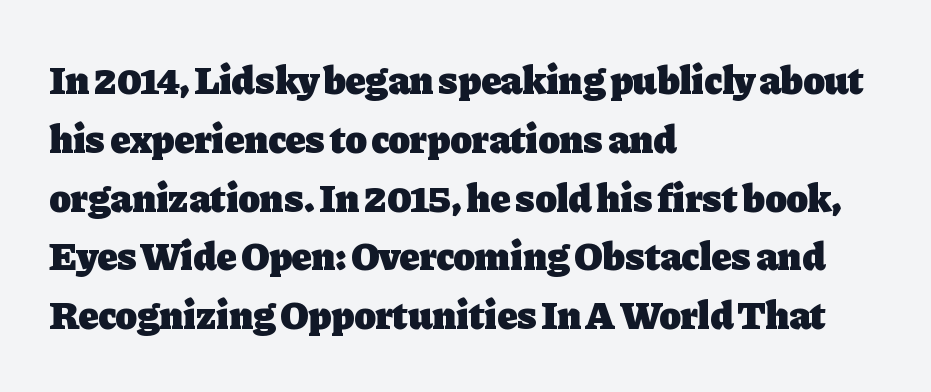
The image shows 40 px heavy serif type, upright; set left-aligned, normal line spacing (1.47x), normal letter spacing, not underlined; low stroke contrast and a medium x-height.
